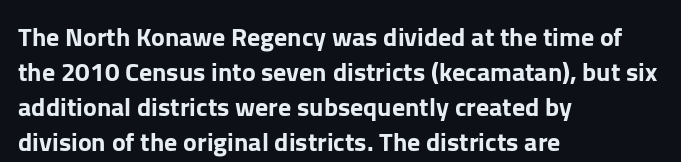
{"italic": "no", "underline": "no", "align": "left", "line_spacing": "normal", "line_spacing_ratio": 1.35, "letter_spacing": "normal", "letter_spacing_em": 0.0, "glyph_px": 26}
